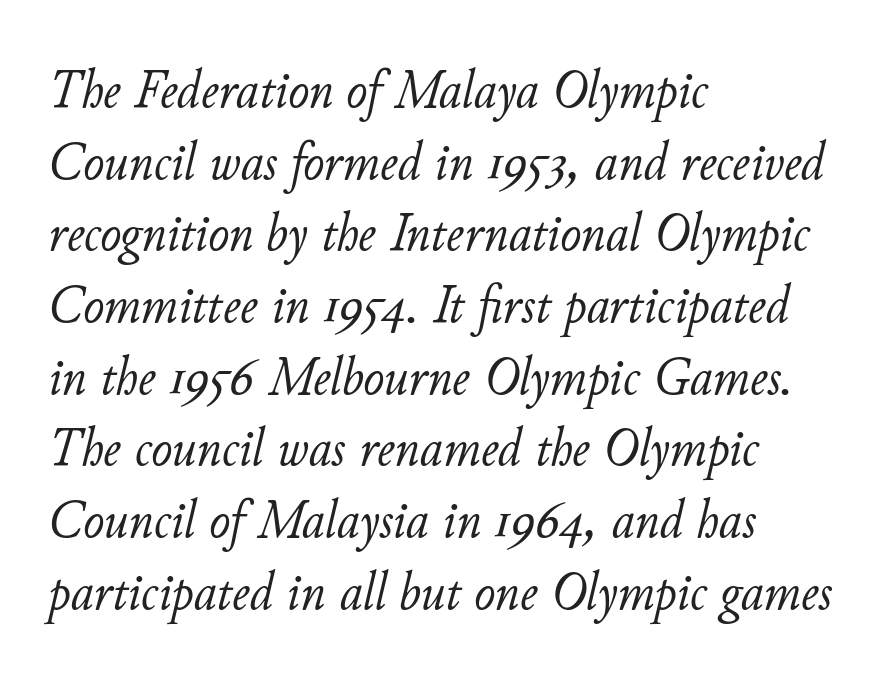
Q: Is the text bold? A: No.
Q: Is the text italic (slanted)? A: Yes, it leans right by about 11 degrees.
Q: Is the text underlined? A: No.
Q: How is the paragraph aligned? A: Left-aligned.
Q: Is the spacing between letters normal or unusually wide? A: Normal.
Q: Is the spacing between lines tight, normal or loose? A: Normal.
Q: Width (condensed, normal, or wide)? A: Normal.
Q: Stroke contrast? A: Low.
Q: x-height? A: Small.
Q: Monospaced? A: No.
